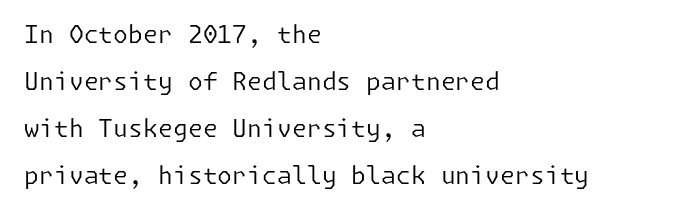
Ascenders rise straight up at ninety degrees. This sample trades compactness for vertical openness between lines. Teacher's note: observe the even left margin — that is flush-left alignment. Observe the ordinary spacing: letters are neighbours, not strangers. Summary of weight: not heavy and not bold.
